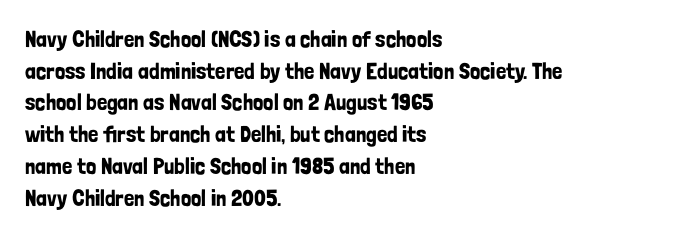
Q: Is the text italic (slanted)? A: No, it is upright.
Q: Is the text underlined? A: No.
Q: How is the paragraph aligned? A: Left-aligned.
Q: Is the spacing between letters normal or unusually wide? A: Normal.
Q: Is the spacing between lines tight, normal or loose? A: Normal.
